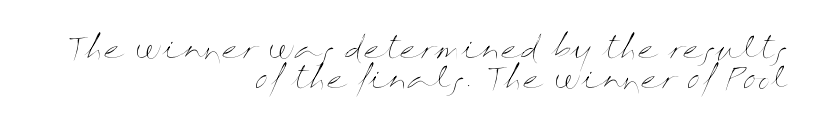
{"bold": "no", "weight": "thin", "width": "wide", "stroke_contrast": "medium", "x_height": "medium", "monospaced": "no", "underline": "no", "align": "right", "line_spacing": "tight", "line_spacing_ratio": 1.01, "letter_spacing": "normal", "letter_spacing_em": 0.0, "glyph_px": 30}
